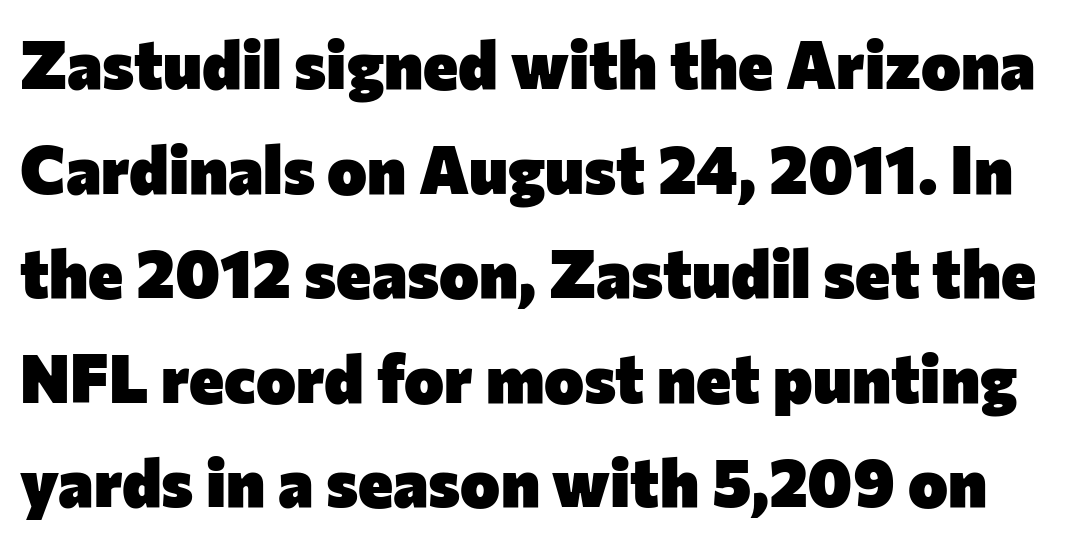
{"serif": "no", "italic": "no", "bold": "yes", "weight": "heavy", "width": "normal", "stroke_contrast": "low", "x_height": "medium", "monospaced": "no", "underline": "no", "line_spacing": "normal", "line_spacing_ratio": 1.56, "letter_spacing": "normal", "letter_spacing_em": 0.0, "glyph_px": 67}
